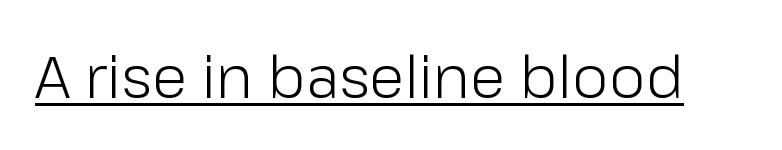
Q: Is the text bold? A: No.
Q: Is the text italic (slanted)? A: No, it is upright.
Q: Is the typeface a serif or a sans-serif typeface? A: Sans-serif.
Q: Is the text underlined? A: Yes.
Q: Is the spacing between letters normal or unusually wide? A: Normal.
Q: Width (condensed, normal, or wide)? A: Normal.
Q: Stroke contrast? A: Low.
Q: x-height? A: Medium.
Q: Monospaced? A: No.
